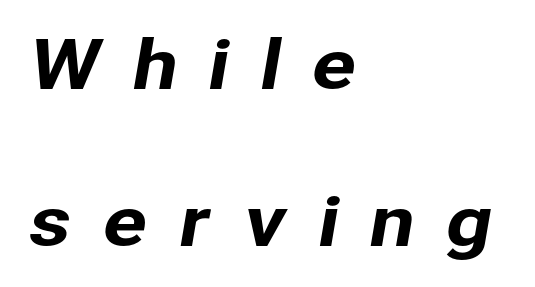
The designer dialed line spacing up above the default. Is this a sans? Yes — the strokes have no serifs. Looks like regular typesetting: each glyph gets only the width it needs. The tracking reads as deliberately expanded to a designer's eye. If you drew a ruler down the left edge, every line would touch it.
